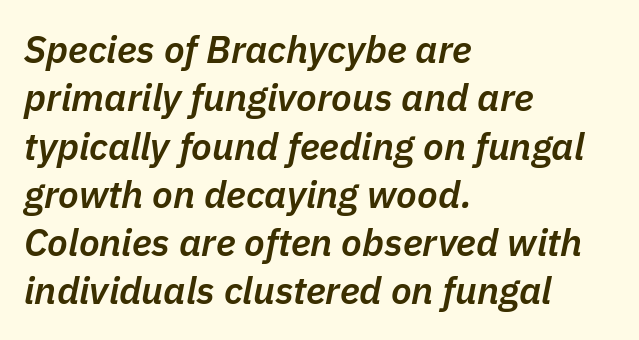
The image shows 38 px semibold type, italic (leaning right); set left-aligned, normal line spacing (1.27x), normal letter spacing, not underlined; low stroke contrast and a medium x-height.
